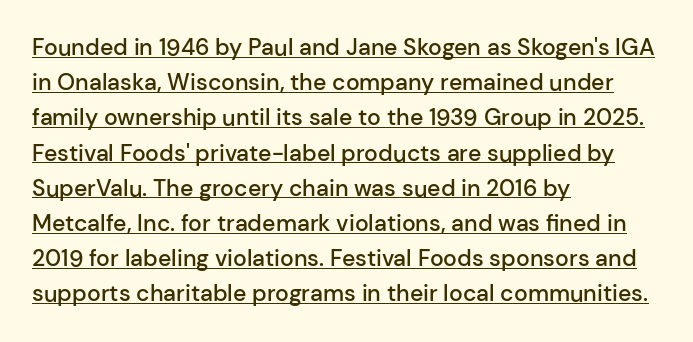
{"italic": "no", "bold": "semi", "underline": "yes", "align": "left", "line_spacing": "normal", "line_spacing_ratio": 1.53, "letter_spacing": "normal", "letter_spacing_em": 0.0, "glyph_px": 23}
